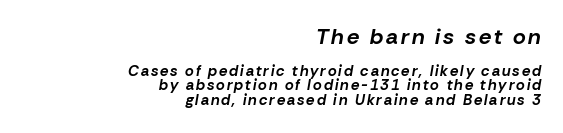
Q: Is the text bold? A: Yes.
Q: Is the text italic (slanted)? A: Yes, it leans right by about 10 degrees.
Q: Is the text underlined? A: No.
Q: How is the paragraph aligned? A: Right-aligned.
Q: Is the spacing between lines tight, normal or loose? A: Tight.
Q: Which block of text is set in a larger size, the first (top) or the second (bottom)? A: The first (top) one.
